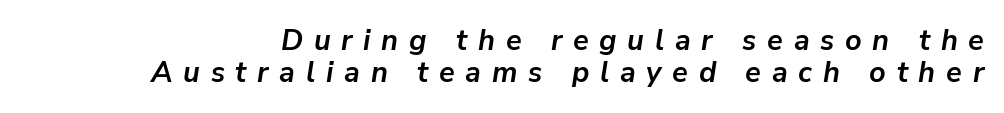
The image shows 29 px semibold type, italic (leaning right); set tight line spacing (1.1x), unusually wide letter spacing (+0.37 em), not underlined; low stroke contrast and a medium x-height.
